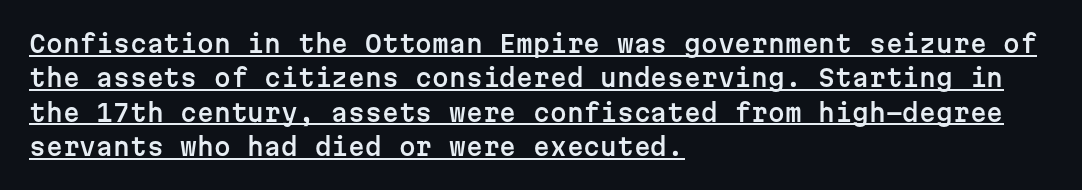
{"italic": "no", "underline": "yes", "align": "left", "line_spacing": "normal", "line_spacing_ratio": 1.43, "letter_spacing": "normal", "letter_spacing_em": 0.0, "glyph_px": 24}
